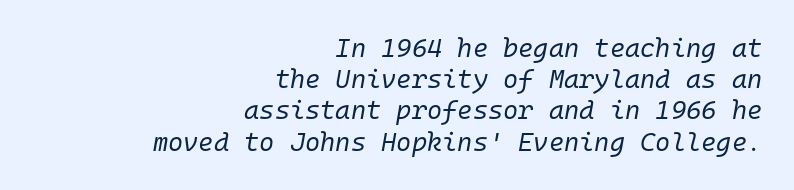
Underlining? Definitely not there. Where is the straight margin? On the right. When letters slant like this, we call the style italic. The strokes are not fattened; the text isn't bold.
